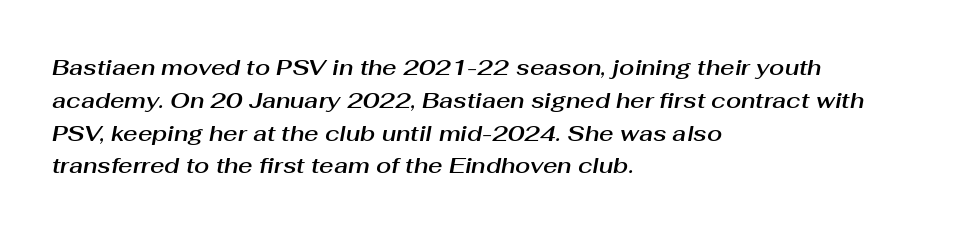
The image shows 22 px text type, italic (leaning right); set left-aligned, normal line spacing (1.49x), normal letter spacing, not underlined.
